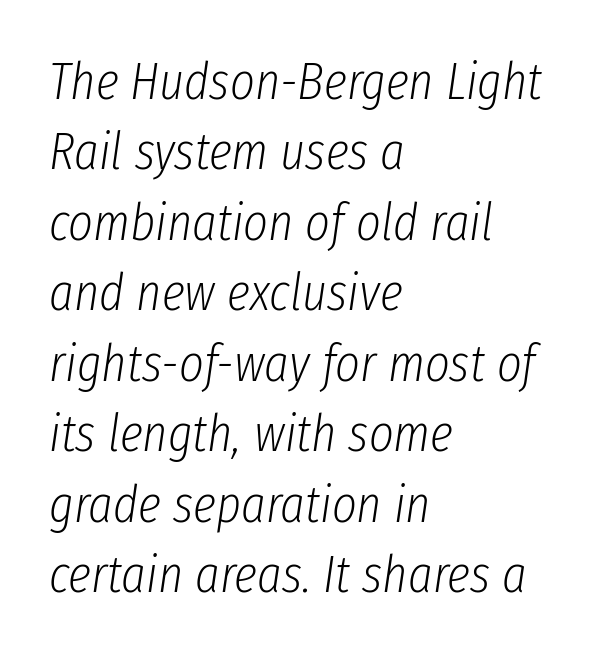
Q: Is the text bold? A: No.
Q: Is the text italic (slanted)? A: Yes, it leans right by about 8 degrees.
Q: Is the text underlined? A: No.
Q: How is the paragraph aligned? A: Left-aligned.
Q: Is the spacing between letters normal or unusually wide? A: Normal.
Q: Is the spacing between lines tight, normal or loose? A: Normal.
Q: Width (condensed, normal, or wide)? A: Condensed.
Q: Stroke contrast? A: Low.
Q: x-height? A: Medium.
Q: Monospaced? A: No.
